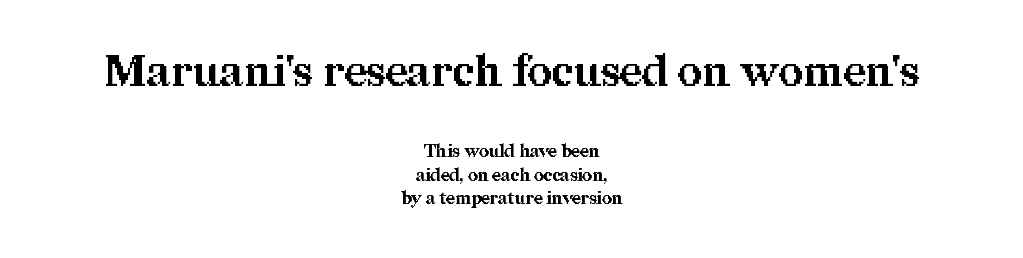
The image shows 43 px bold serif type, upright; set centered, normal line spacing (1.39x), normal letter spacing, not underlined; the first (top) block is 2.53x larger; medium stroke contrast and a medium x-height.
